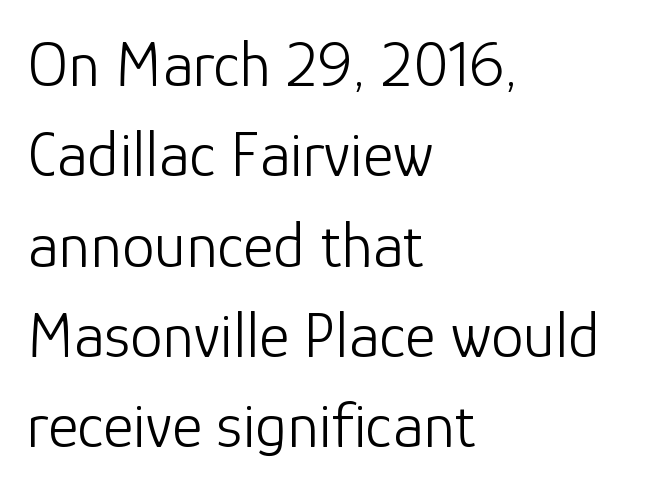
Q: Is the text bold? A: No.
Q: Is the text italic (slanted)? A: No, it is upright.
Q: Is the typeface a serif or a sans-serif typeface? A: Sans-serif.
Q: Is the text underlined? A: No.
Q: How is the paragraph aligned? A: Left-aligned.
Q: Is the spacing between letters normal or unusually wide? A: Normal.
Q: Is the spacing between lines tight, normal or loose? A: Normal.
Q: Width (condensed, normal, or wide)? A: Normal.
Q: Stroke contrast? A: Low.
Q: x-height? A: Medium.
Q: Monospaced? A: No.
